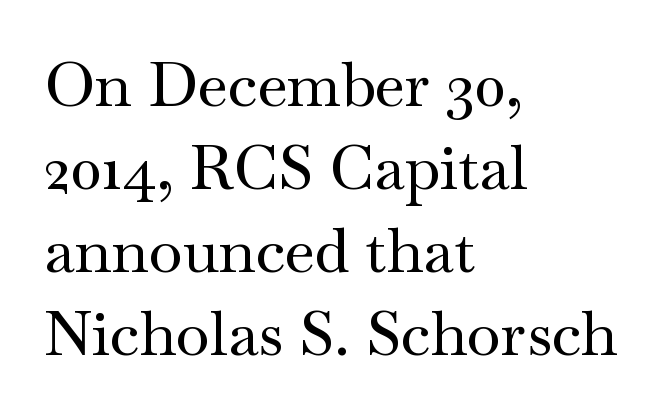
The image shows 62 px wide serif type, upright; set left-aligned, normal line spacing (1.34x), normal letter spacing, not underlined; medium stroke contrast and a small x-height.
